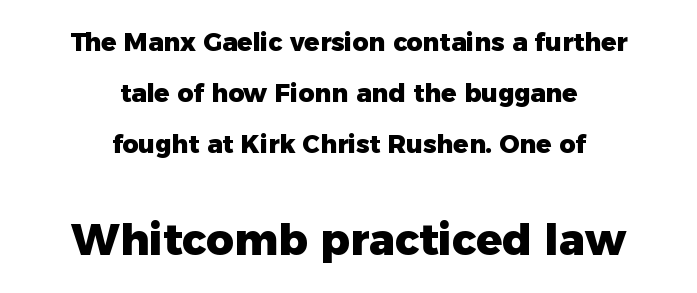
The image shows 43 px heavy sans-serif type, upright; set centered, loose line spacing (2.04x), normal letter spacing, not underlined; the second (bottom) block is 1.72x larger; low stroke contrast and a medium x-height.
